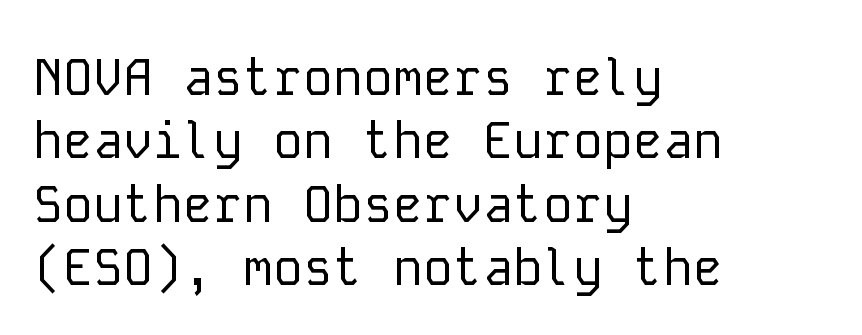
Decoration check: the copy has no underline. How would I describe the line gaps? Plain and ordinary. A typesetter would mark this as roman, not italic. Looks like terminal output: every glyph gets an equal slot.
